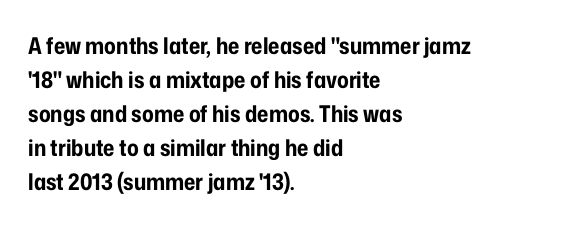
{"italic": "no", "bold": "yes", "underline": "no", "align": "left", "line_spacing": "normal", "line_spacing_ratio": 1.48, "letter_spacing": "normal", "letter_spacing_em": 0.0, "glyph_px": 23}
